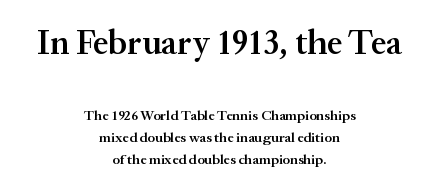
{"serif": "yes", "italic": "no", "bold": "semi", "weight": "semibold", "width": "normal", "stroke_contrast": "medium", "x_height": "medium", "monospaced": "no", "underline": "no", "align": "center", "line_spacing": "normal", "line_spacing_ratio": 1.57, "letter_spacing": "normal", "letter_spacing_em": 0.0, "larger_block": "first", "size_ratio": 2.43, "glyph_px": 34}
